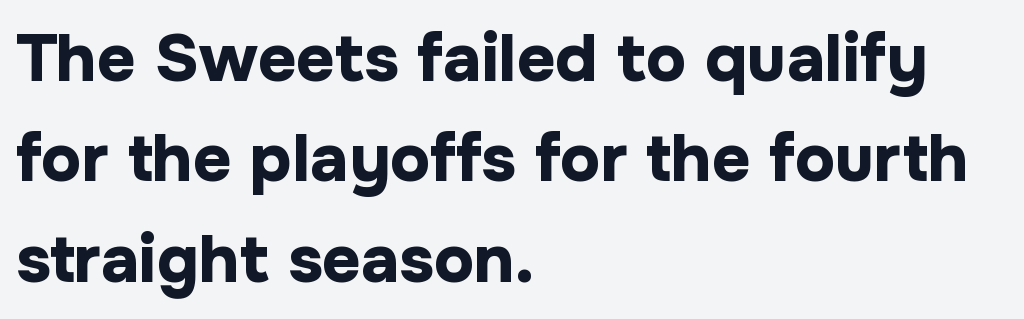
No italicization has been applied; the sample stays upright. The rendering uses a moderate line-height, typical for paragraphs. Unmarked baselines from the first word to the last. Tracking here is standard; glyphs follow each other at the usual distance. Stroke terminals: plain, sans-serif. Note the varied advance widths — an 'i' is clearly narrower than an 'm'.
